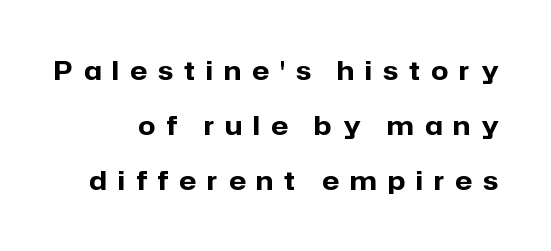
Q: Is the text bold? A: Yes.
Q: Is the text italic (slanted)? A: No, it is upright.
Q: Is the text underlined? A: No.
Q: Is the spacing between letters normal or unusually wide? A: Unusually wide.
Q: Is the spacing between lines tight, normal or loose? A: Loose.
